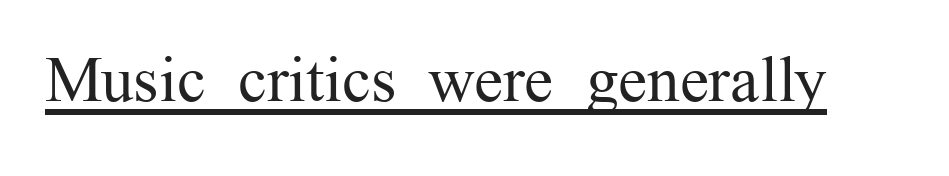
The image shows 65 px regular-weight serif type, upright; set normal letter spacing, underlined; medium stroke contrast and a medium x-height.
